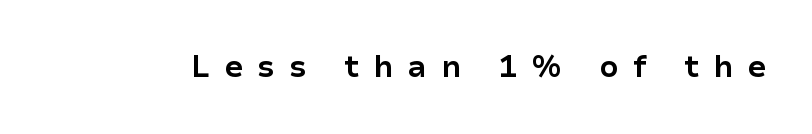
The image shows 30 px bold sans-serif type, upright; set unusually wide letter spacing (+0.48 em), not underlined; low stroke contrast and a medium x-height.
